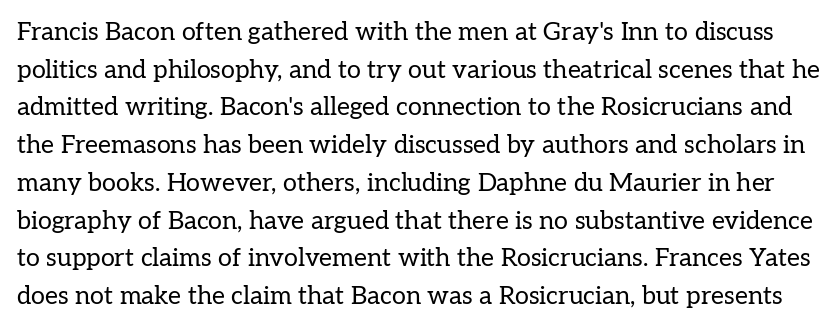
A typesetter would call this leading conventional body-copy spacing. No italicization has been applied; the sample stays upright. Characters follow at the spacing the type designer built in. Just letters on the line, the space beneath them empty. Is the type heavy? It reads as light-to-regular instead.
